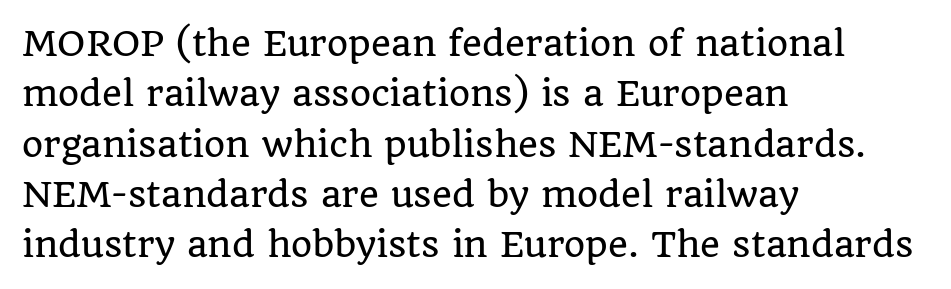
The type sits square on the baseline with zero lean. Which margin do the lines hug? The left one — the right edge is uneven. Horizontal bands of white between lines are of average thickness. This is serif lettering, the kind often seen in printed books. The space directly below the letters is spotless. Proportional: the letters do not fall into vertical columns.
